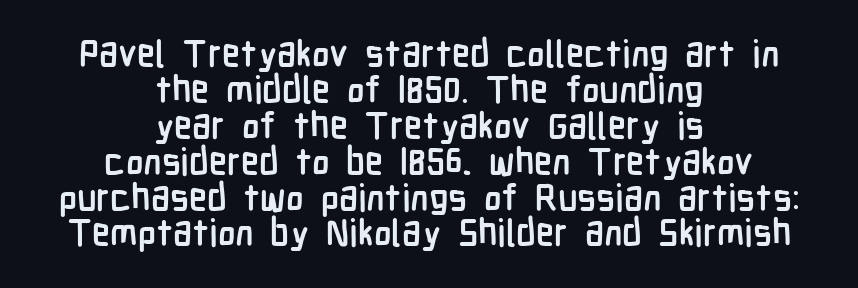
The paragraph has two soft edges and a firm central axis. A clean baseline with only descenders dipping below it. Vertically, the passage feels compressed, each row crowding the next. A typesetter would call this zero additional tracking. The passage shown is typed in a proportional face where columns would drift.
